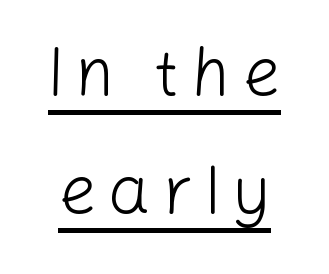
Q: Is the text bold? A: No.
Q: Is the text italic (slanted)? A: No, it is upright.
Q: Is the typeface a serif or a sans-serif typeface? A: Sans-serif.
Q: Is the text underlined? A: Yes.
Q: How is the paragraph aligned? A: Centered.
Q: Width (condensed, normal, or wide)? A: Normal.
Q: Stroke contrast? A: Low.
Q: x-height? A: Medium.
Q: Monospaced? A: No.
